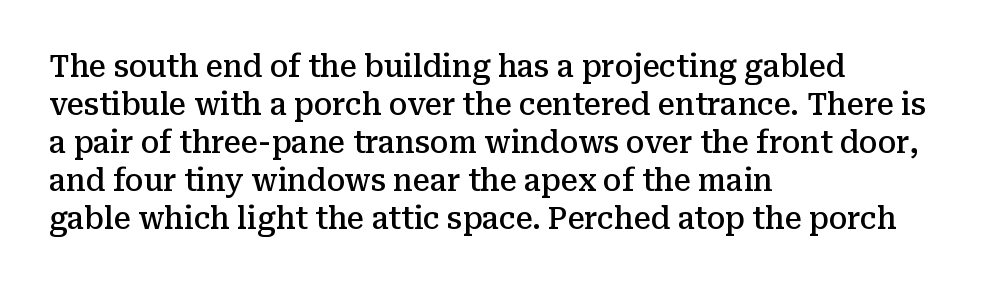
The image shows 30 px semibold serif type, upright; set left-aligned, normal line spacing (1.27x), normal letter spacing, not underlined; medium stroke contrast and a medium x-height.
